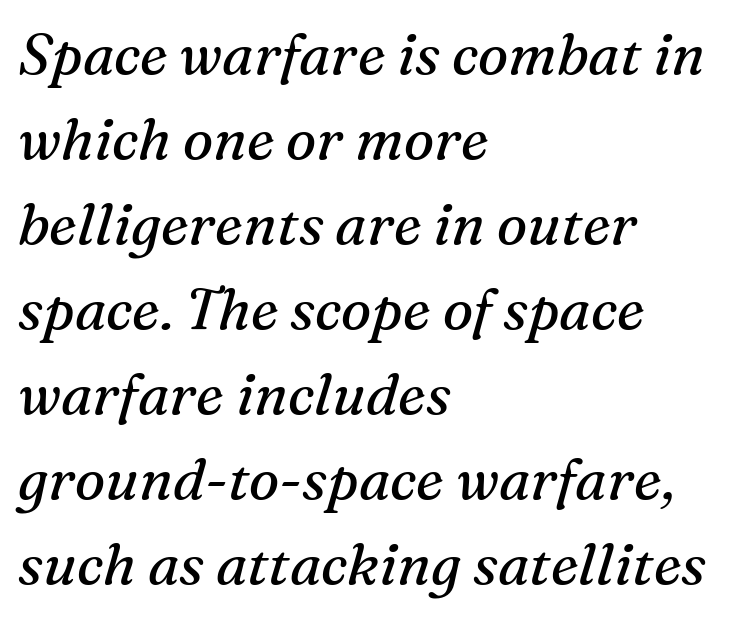
{"serif": "yes", "italic": "yes", "lean": "right", "slant_degrees": 16, "bold": "no", "weight": "regular", "width": "normal", "stroke_contrast": "medium", "x_height": "medium", "monospaced": "no", "underline": "no", "align": "left", "line_spacing": "normal", "line_spacing_ratio": 1.49, "letter_spacing": "normal", "letter_spacing_em": 0.0, "glyph_px": 57}
